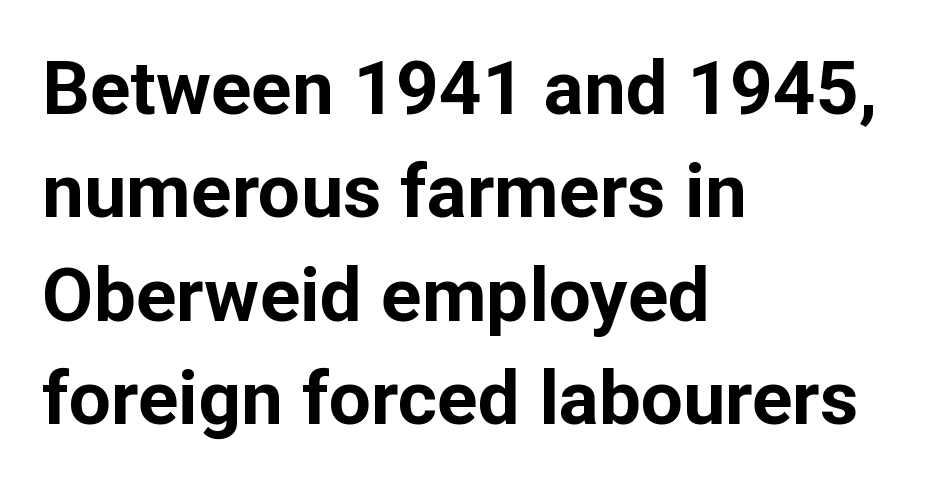
{"serif": "no", "italic": "no", "bold": "yes", "weight": "bold", "width": "normal", "stroke_contrast": "low", "x_height": "medium", "monospaced": "no", "underline": "no", "align": "left", "line_spacing": "normal", "line_spacing_ratio": 1.38, "letter_spacing": "normal", "letter_spacing_em": 0.0, "glyph_px": 75}
